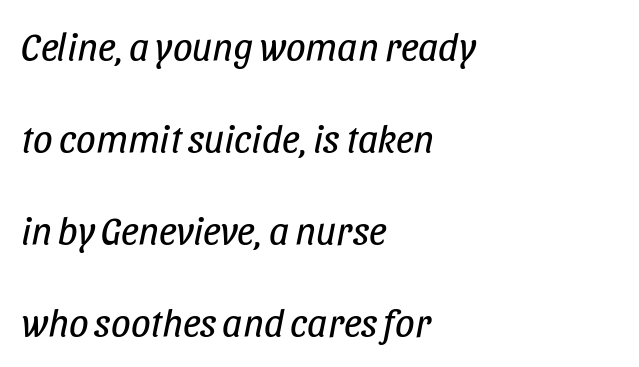
Glyph-to-glyph distance matches everyday printed text. The lines in this sample share a left origin and differ only in where they stop. You could not count columns in this text — the font is proportionally spaced. Is the type slanted? Yes — the strokes lean at a clear angle. Just letters on the line, the space beneath them empty. You could fit nearly another row in the gap between these rows.
